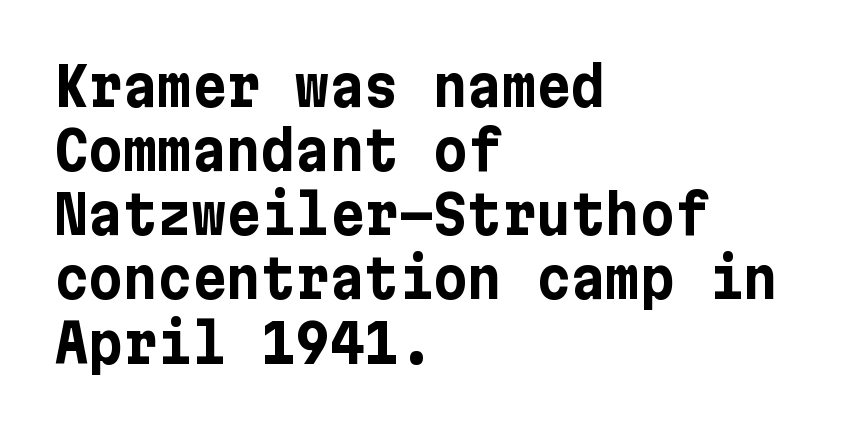
Q: Is the text bold? A: Yes.
Q: Is the text italic (slanted)? A: No, it is upright.
Q: Is the typeface a serif or a sans-serif typeface? A: Sans-serif.
Q: Is the text underlined? A: No.
Q: How is the paragraph aligned? A: Left-aligned.
Q: Is the spacing between letters normal or unusually wide? A: Normal.
Q: Width (condensed, normal, or wide)? A: Normal.
Q: Stroke contrast? A: Low.
Q: x-height? A: Medium.
